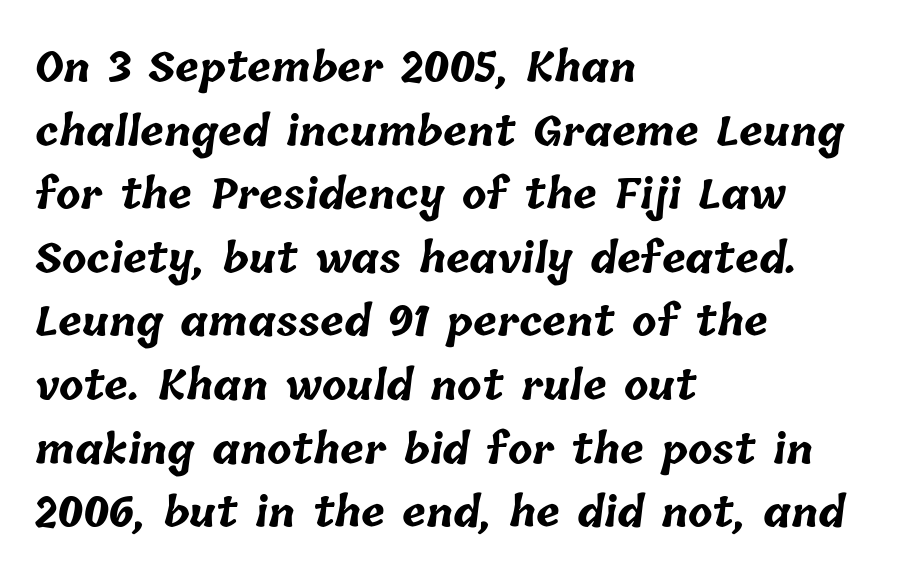
The space beneath each line is pristine and unruled. One glance says typical: line gaps are just what's usual. The rag falls on the right side of this text block. Thick stems and heavy bowls — unmistakably bold.
